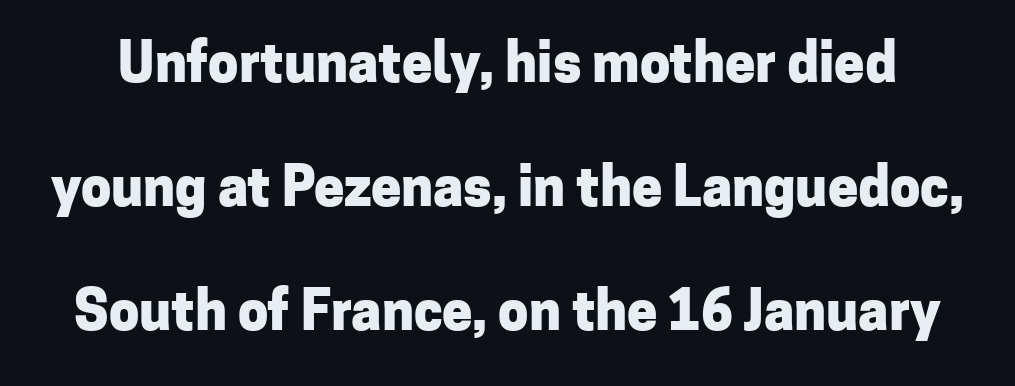
The image shows 54 px heavy sans-serif type, upright; set loose line spacing (2.3x), normal letter spacing, not underlined; low stroke contrast and a medium x-height.
